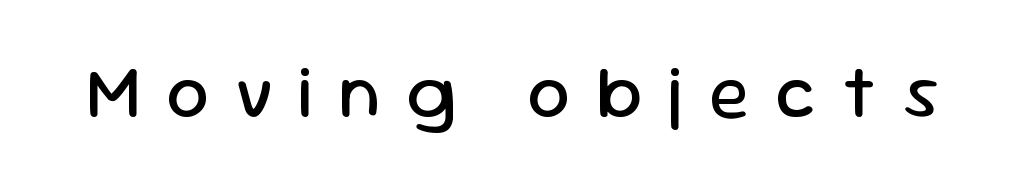
{"serif": "no", "italic": "no", "bold": "no", "weight": "regular", "width": "normal", "stroke_contrast": "low", "x_height": "medium", "monospaced": "no", "underline": "no", "letter_spacing": "wide", "letter_spacing_em": 0.34, "glyph_px": 75}
